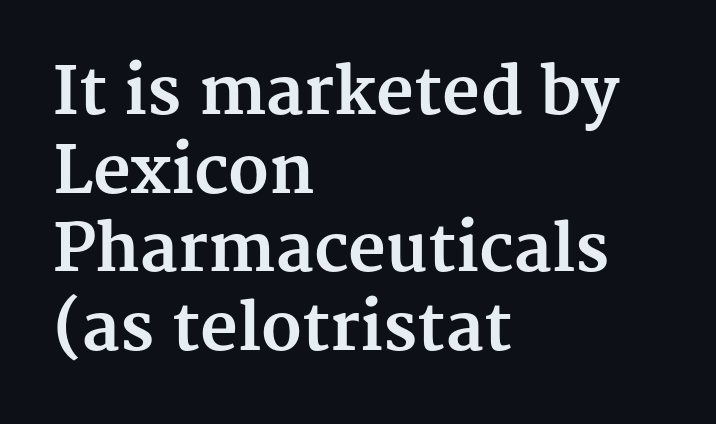
The image shows 65 px bold serif type, upright; set left-aligned, line spacing 1.21x, normal letter spacing, not underlined; medium stroke contrast and a medium x-height.
